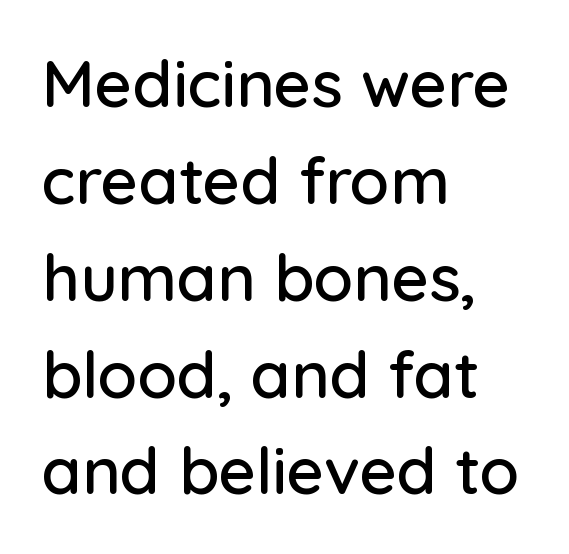
The image shows 65 px sans-serif type, upright; set left-aligned, normal line spacing (1.49x), normal letter spacing, not underlined; low stroke contrast and a medium x-height.
